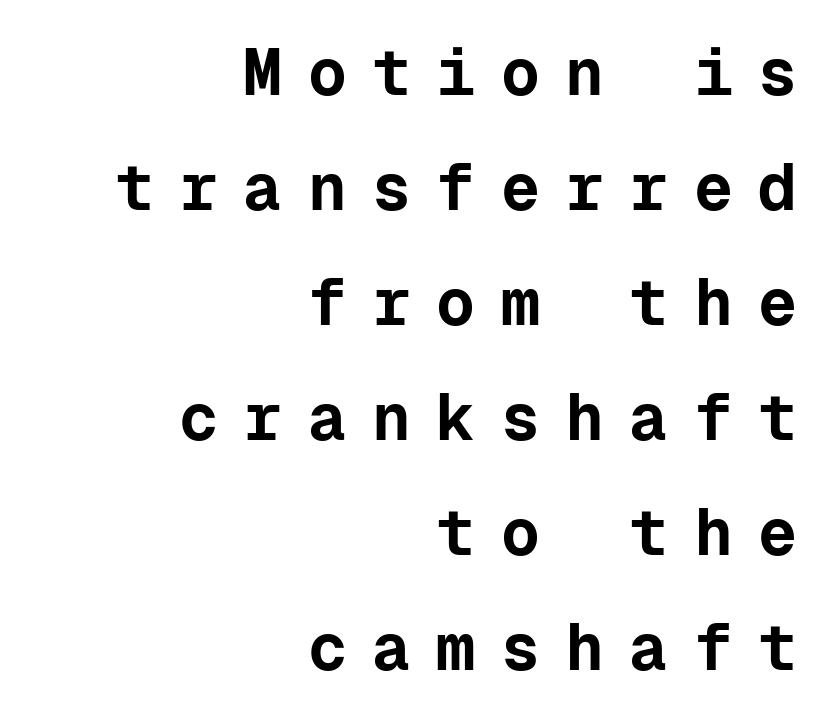
{"serif": "no", "italic": "no", "bold": "yes", "weight": "bold", "width": "normal", "stroke_contrast": "low", "x_height": "medium", "monospaced": "yes", "underline": "no", "align": "right", "line_spacing_ratio": 1.77, "letter_spacing": "wide", "letter_spacing_em": 0.39, "glyph_px": 65}
